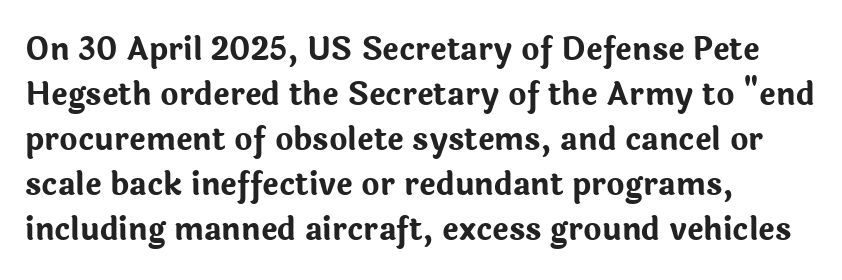
{"serif": "no", "italic": "no", "bold": "yes", "weight": "bold", "width": "normal", "stroke_contrast": "low", "x_height": "medium", "monospaced": "no", "underline": "no", "align": "left", "line_spacing": "normal", "line_spacing_ratio": 1.45, "letter_spacing": "normal", "letter_spacing_em": 0.0, "glyph_px": 31}
